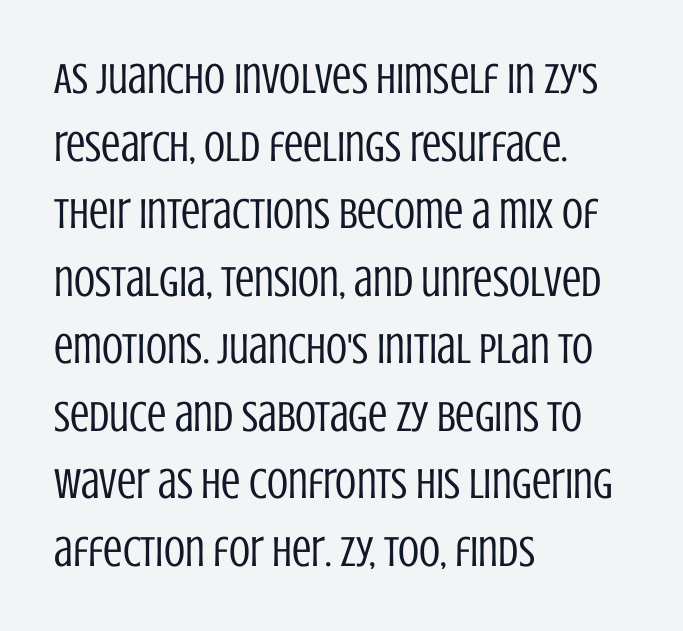
A typesetter would call this leading conventional body-copy spacing. The type sits square on the baseline with zero lean. Here the glyphs are tracked normally, forming tight word shapes. The area under the type is left untouched. Note the varied advance widths — an 'i' is clearly narrower than an 'm'.
